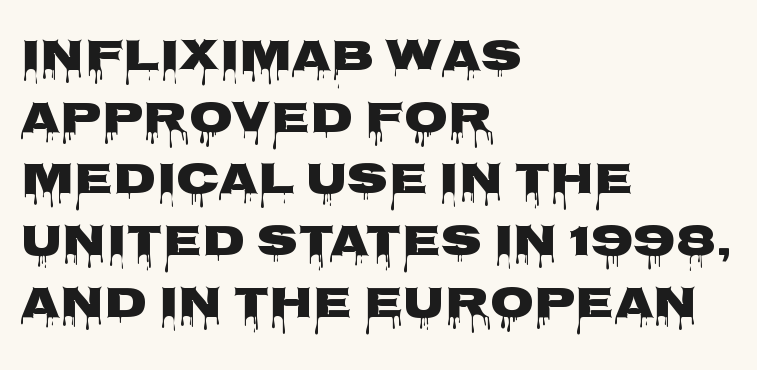
Q: Is the text bold? A: Yes.
Q: Is the text italic (slanted)? A: No, it is upright.
Q: Is the typeface a serif or a sans-serif typeface? A: Sans-serif.
Q: Is the text underlined? A: No.
Q: How is the paragraph aligned? A: Left-aligned.
Q: Is the spacing between letters normal or unusually wide? A: Normal.
Q: Is the spacing between lines tight, normal or loose? A: Normal.
Q: Width (condensed, normal, or wide)? A: Wide.
Q: Stroke contrast? A: Low.
Q: x-height? A: Large.
Q: Monospaced? A: No.
